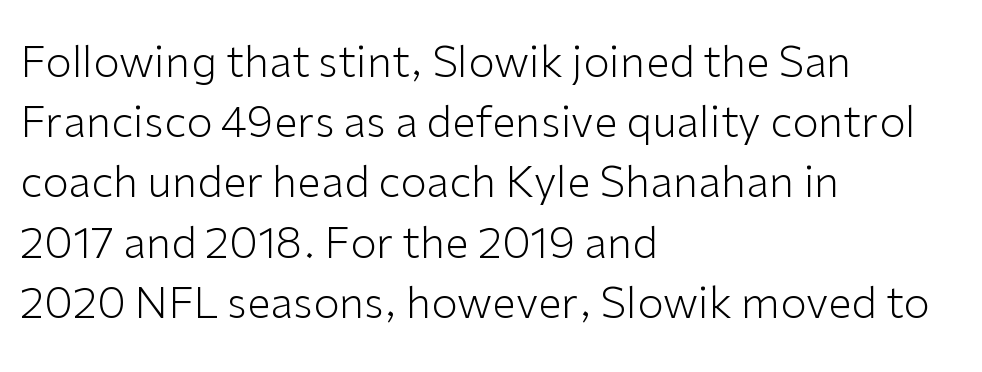
Nothing unusual about the tracking: characters are spaced as the font intends. Every character sits straight up, as roman type does. The strip under each line holds only bare page. You could not count columns in this text — the font is proportionally spaced. The compositor pushed each line to the left boundary.
